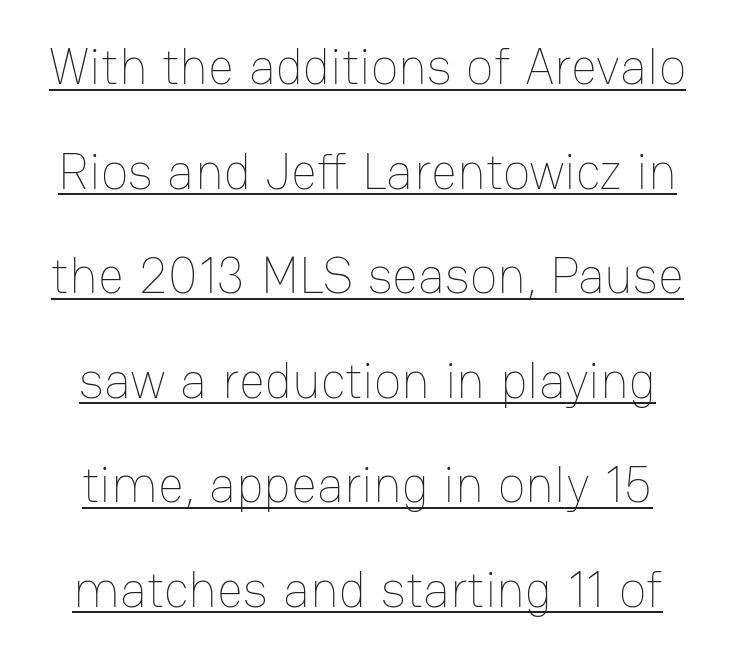
{"italic": "no", "bold": "no", "weight": "thin", "width": "normal", "stroke_contrast": "low", "x_height": "medium", "monospaced": "no", "underline": "yes", "line_spacing": "loose", "line_spacing_ratio": 2.05, "letter_spacing": "normal", "letter_spacing_em": 0.0, "glyph_px": 51}
